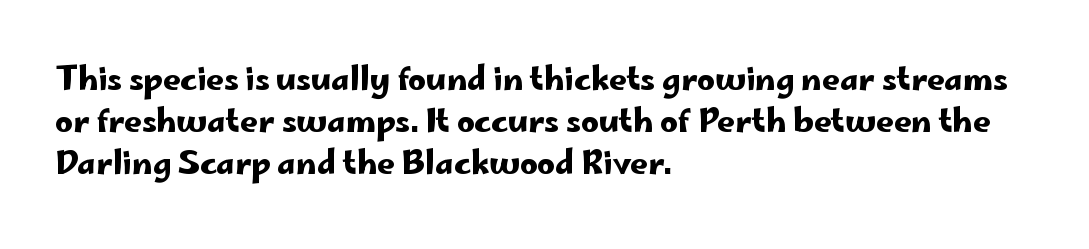
Q: Is the text italic (slanted)? A: No, it is upright.
Q: Is the typeface a serif or a sans-serif typeface? A: Sans-serif.
Q: Is the text underlined? A: No.
Q: How is the paragraph aligned? A: Left-aligned.
Q: Is the spacing between letters normal or unusually wide? A: Normal.
Q: Is the spacing between lines tight, normal or loose? A: Normal.
Q: Width (condensed, normal, or wide)? A: Wide.
Q: Stroke contrast? A: Low.
Q: x-height? A: Small.
Q: Monospaced? A: No.
